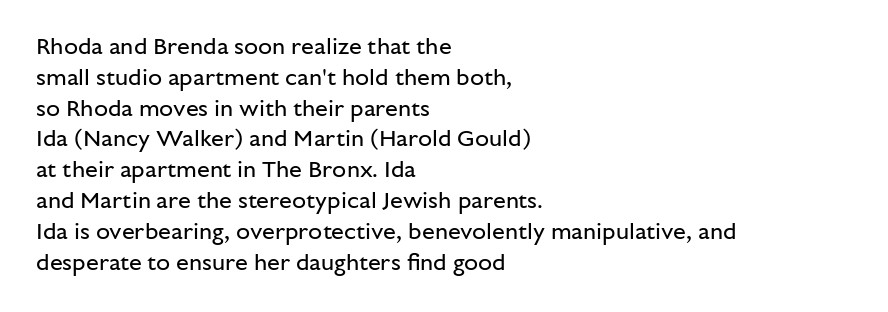
The image shows 23 px text type, upright; set left-aligned, normal line spacing (1.34x), normal letter spacing, not underlined.
